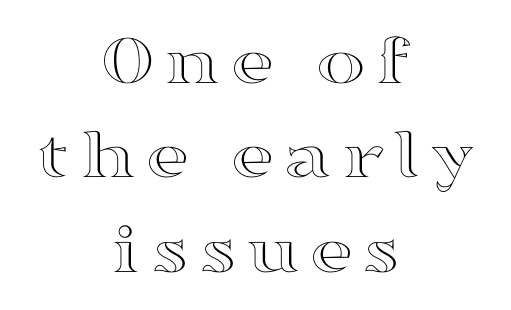
Q: Is the text italic (slanted)? A: No, it is upright.
Q: Is the text underlined? A: No.
Q: How is the paragraph aligned? A: Centered.
Q: Is the spacing between lines tight, normal or loose? A: Normal.
Q: Width (condensed, normal, or wide)? A: Wide.
Q: x-height? A: Medium.
Q: Monospaced? A: No.
